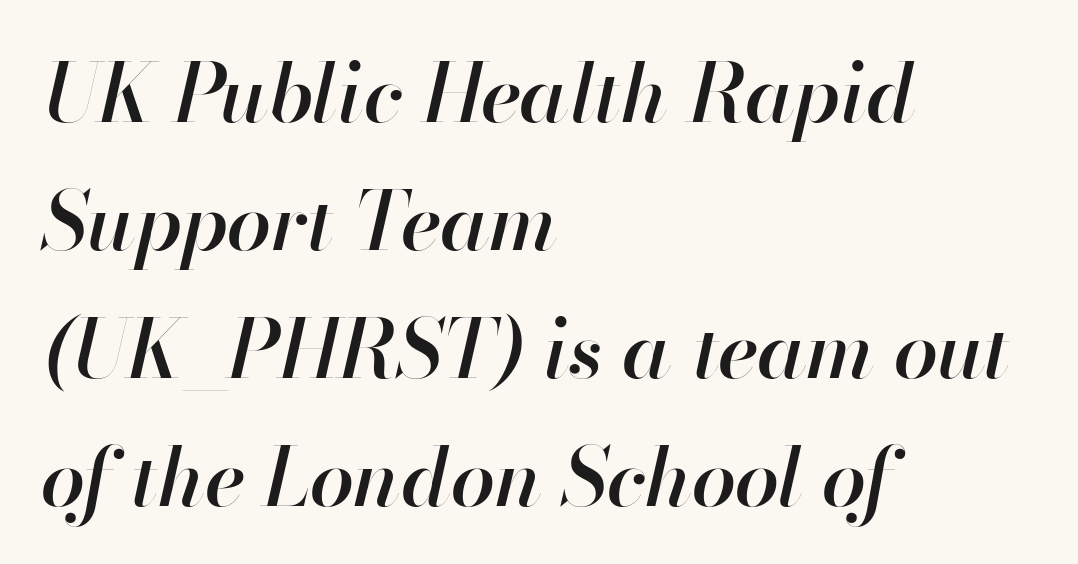
The image shows 80 px semibold type, italic (leaning right); set left-aligned, normal line spacing (1.6x), normal letter spacing, not underlined; high stroke contrast and a small x-height.
